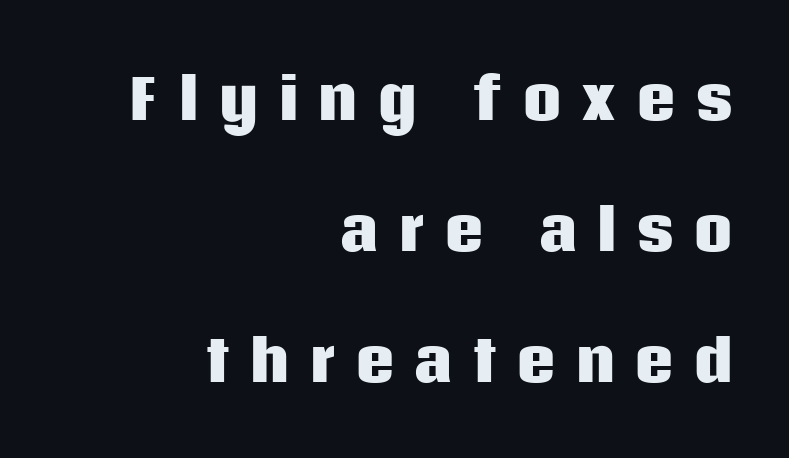
{"serif": "no", "italic": "no", "bold": "yes", "weight": "heavy", "width": "normal", "stroke_contrast": "low", "x_height": "large", "monospaced": "no", "underline": "no", "align": "right", "line_spacing": "loose", "line_spacing_ratio": 2.38, "letter_spacing": "wide", "letter_spacing_em": 0.34, "glyph_px": 55}
